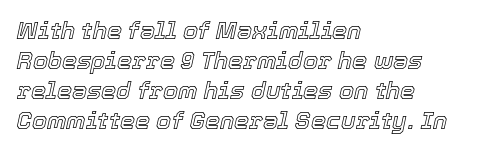
Caption: standard tracking, unaltered. Compared with typical paragraphs, the rows here are spaced about the same. The area under the type is left untouched. The whole block is typeset with a tilt. A classic flush-left, rag-right setting is used for this passage.
